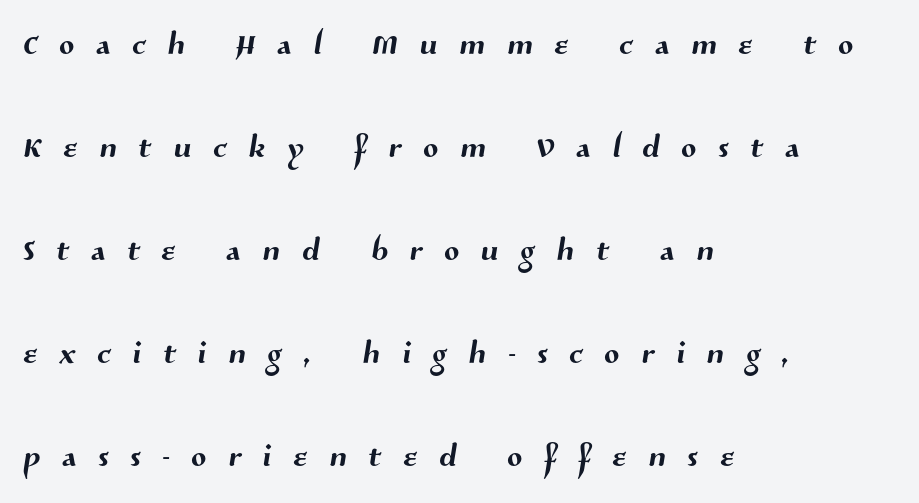
Q: Is the typeface a serif or a sans-serif typeface? A: Sans-serif.
Q: Is the text underlined? A: No.
Q: How is the paragraph aligned? A: Left-aligned.
Q: Is the spacing between letters normal or unusually wide? A: Unusually wide.
Q: Is the spacing between lines tight, normal or loose? A: Loose.
Q: Width (condensed, normal, or wide)? A: Normal.
Q: Stroke contrast? A: Medium.
Q: x-height? A: Medium.
Q: Monospaced? A: No.
